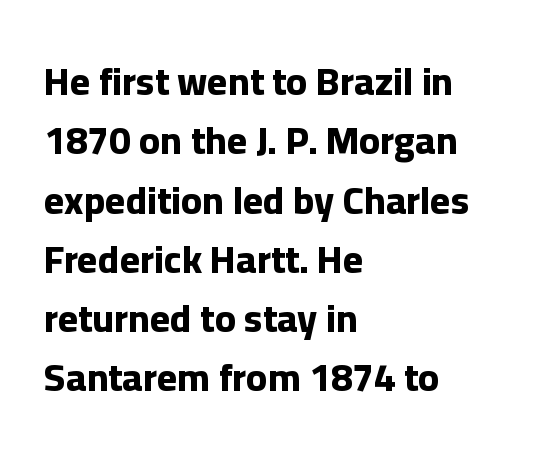
Q: Is the text bold? A: Yes.
Q: Is the text italic (slanted)? A: No, it is upright.
Q: Is the typeface a serif or a sans-serif typeface? A: Sans-serif.
Q: Is the text underlined? A: No.
Q: How is the paragraph aligned? A: Left-aligned.
Q: Is the spacing between letters normal or unusually wide? A: Normal.
Q: Is the spacing between lines tight, normal or loose? A: Normal.
Q: Width (condensed, normal, or wide)? A: Normal.
Q: Stroke contrast? A: Low.
Q: x-height? A: Medium.
Q: Monospaced? A: No.
